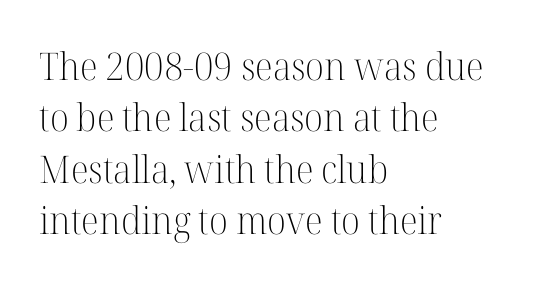
The image shows 38 px light serif type, upright; set left-aligned, normal line spacing (1.35x), normal letter spacing, not underlined; high stroke contrast and a medium x-height.
